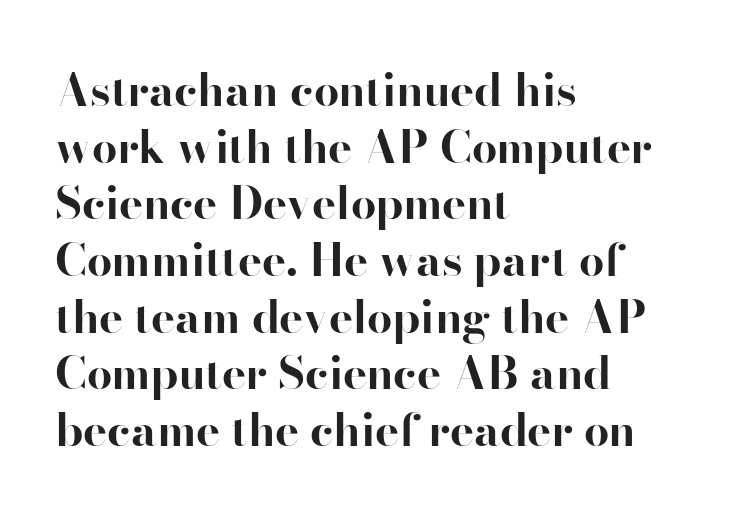
Bold? Absolutely — the strokes are thick and heavy. Leading: standard. The face used here is rendered with its standard letterfit. The typesetter chose a ragged-right arrangement here.
